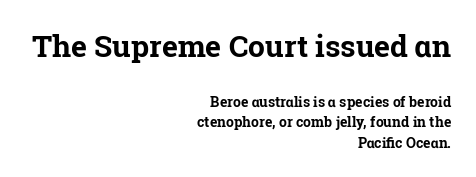
The image shows 30 px bold serif type, upright; set right-aligned, normal line spacing (1.44x), normal letter spacing, not underlined; the first (top) block is 2.14x larger; low stroke contrast and a medium x-height.
